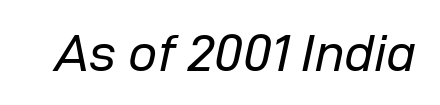
The image shows 52 px regular-weight type, italic (leaning right); set normal letter spacing, not underlined; low stroke contrast and a medium x-height.
